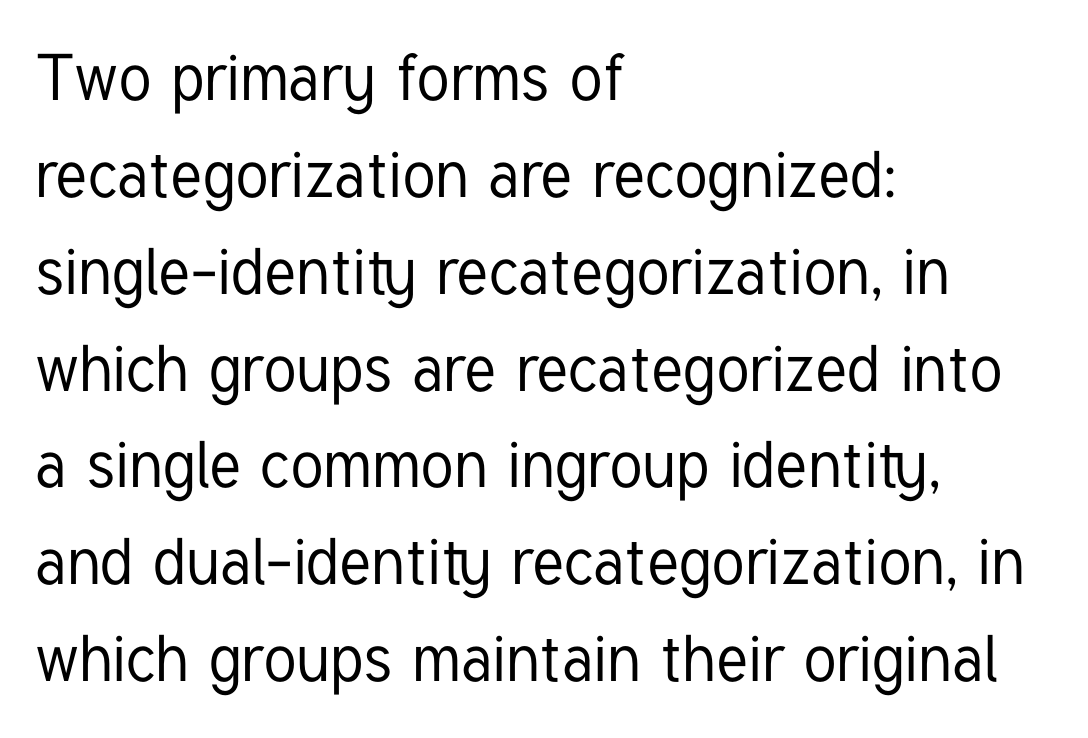
Q: Is the text italic (slanted)? A: No, it is upright.
Q: Is the typeface a serif or a sans-serif typeface? A: Sans-serif.
Q: Is the text underlined? A: No.
Q: How is the paragraph aligned? A: Left-aligned.
Q: Is the spacing between letters normal or unusually wide? A: Normal.
Q: Is the spacing between lines tight, normal or loose? A: Normal.
Q: Width (condensed, normal, or wide)? A: Condensed.
Q: Stroke contrast? A: Low.
Q: x-height? A: Medium.
Q: Monospaced? A: No.
